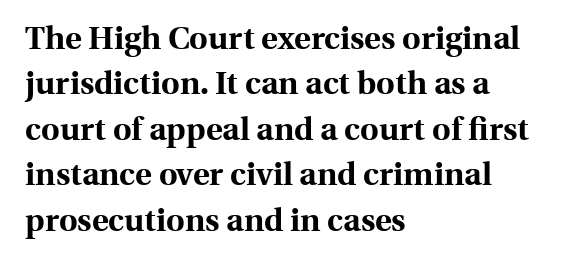
Nope, not italic — everything's standing straight. Varying glyph widths throughout — classic text-font behaviour. The strokes are fattened all the way to bold. The face used here is seriffed, in the tradition of book romans.
